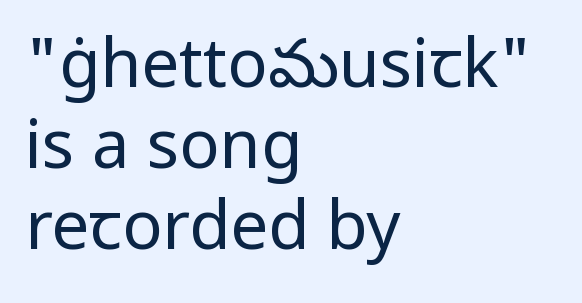
Q: Is the text bold? A: No.
Q: Is the text italic (slanted)? A: No, it is upright.
Q: Is the typeface a serif or a sans-serif typeface? A: Sans-serif.
Q: Is the text underlined? A: No.
Q: How is the paragraph aligned? A: Left-aligned.
Q: Is the spacing between letters normal or unusually wide? A: Normal.
Q: Width (condensed, normal, or wide)? A: Normal.
Q: Stroke contrast? A: Low.
Q: x-height? A: Medium.
Q: Monospaced? A: No.
